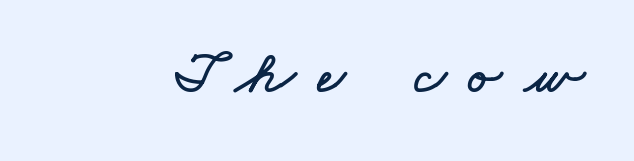
This sample has the flowing, uneven cadence of proportional lettering. Nobody drew a line under any word here. The tracking jumps out immediately: characters are airy and widely separated.
